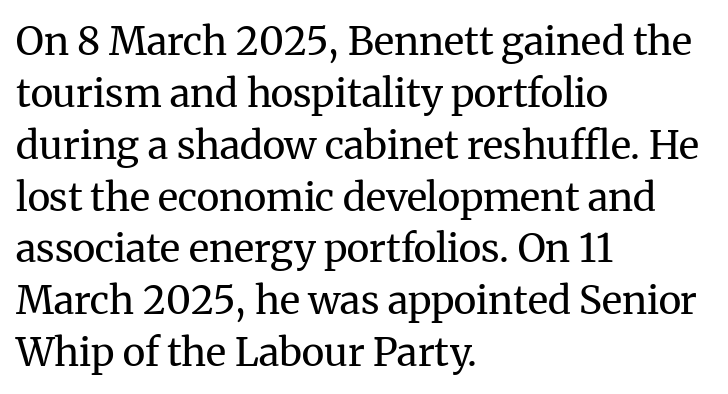
Q: Is the text bold? A: No.
Q: Is the text italic (slanted)? A: No, it is upright.
Q: Is the typeface a serif or a sans-serif typeface? A: Serif.
Q: Is the text underlined? A: No.
Q: How is the paragraph aligned? A: Left-aligned.
Q: Is the spacing between letters normal or unusually wide? A: Normal.
Q: Is the spacing between lines tight, normal or loose? A: Normal.
Q: Width (condensed, normal, or wide)? A: Normal.
Q: Stroke contrast? A: Medium.
Q: x-height? A: Medium.
Q: Monospaced? A: No.
